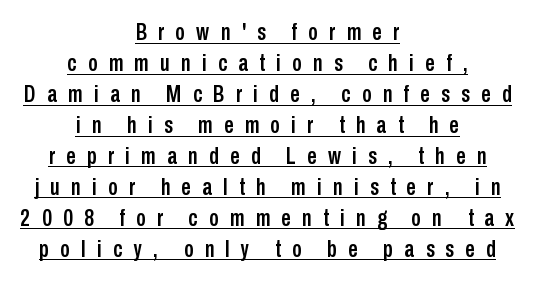
Notice how a bar underscores the lettering throughout. The axis of the letterforms is exactly vertical. Neither beginnings nor endings align; midpoints do. Inter-character spacing is expanded well beyond the font's built-in metrics.
